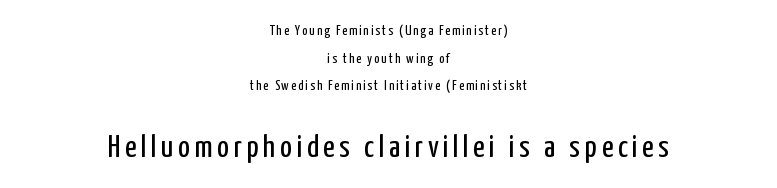
Do the characters align in a grid? No, the font is proportional. Is this a heavy cut? Hardly; it is regular or lighter. Anything drawn beneath the words? Only blank space. Observe the absence of serifs on each vertical stroke in this sample.
